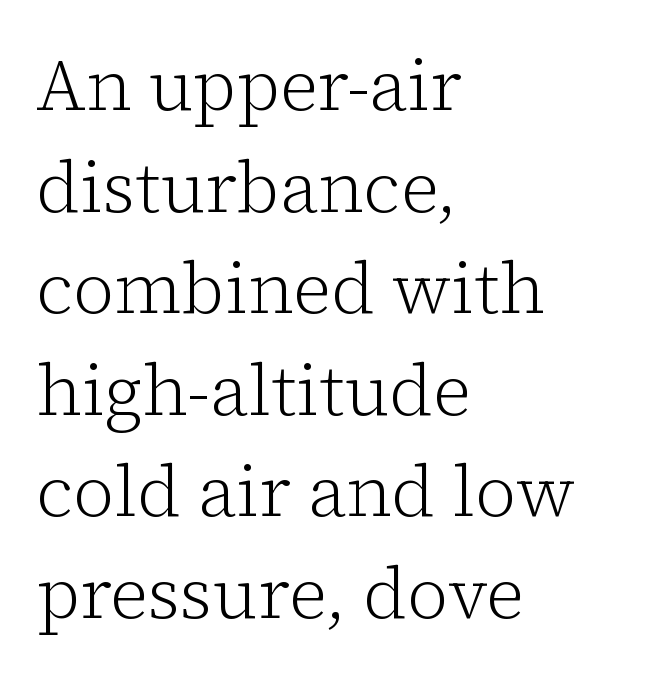
Q: Is the text bold? A: No.
Q: Is the text italic (slanted)? A: No, it is upright.
Q: Is the typeface a serif or a sans-serif typeface? A: Serif.
Q: Is the text underlined? A: No.
Q: How is the paragraph aligned? A: Left-aligned.
Q: Is the spacing between letters normal or unusually wide? A: Normal.
Q: Is the spacing between lines tight, normal or loose? A: Normal.
Q: Width (condensed, normal, or wide)? A: Normal.
Q: Stroke contrast? A: Low.
Q: x-height? A: Medium.
Q: Monospaced? A: No.
